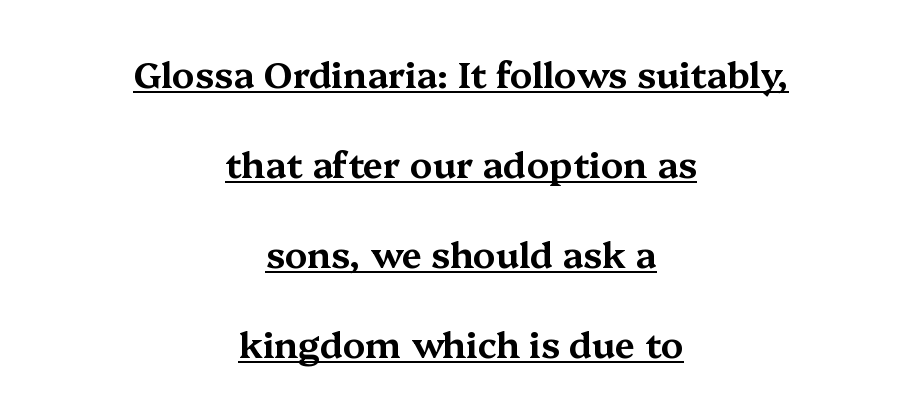
The passage shown has conventional tracking throughout. Whoever set this chose breathing room over compactness in the vertical rhythm. The specimen reads as upright at a glance. The passage is arranged like a title page — every line centered. Is this a sans? No — the strokes have serifs. Honestly, the underline is the first thing you notice here.
